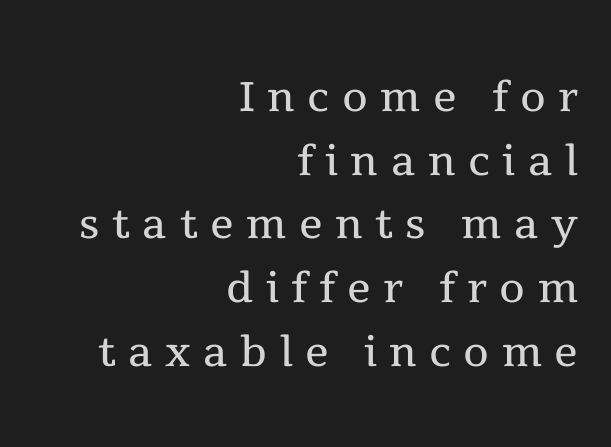
{"serif": "yes", "italic": "no", "bold": "no", "weight": "regular", "width": "normal", "x_height": "medium", "monospaced": "no", "underline": "no", "align": "right", "line_spacing": "tight", "line_spacing_ratio": 1.08, "letter_spacing": "wide", "letter_spacing_em": 0.21, "glyph_px": 59}
